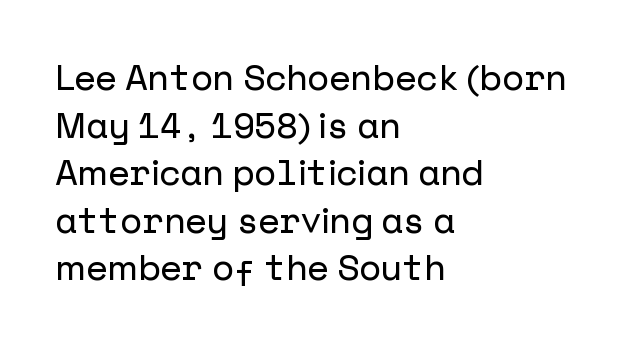
Is the letter spacing exaggerated? No — it looks like the ordinary default. Line beginnings align vertically; line endings do not. The rows are spaced the way most documents space them. Glance below the letters and you will spot only blank space. When letters stand straight like this, we call the style roman or upright.
